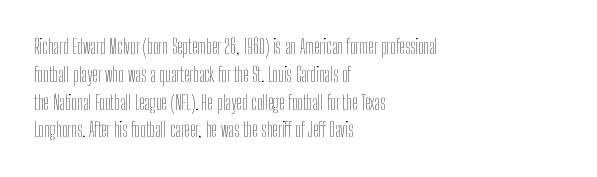
Nothing heavy about these letters — not bold at all. Compared with a centered layout, this one pins lines to the left instead. Spacing between characters is what you'd get straight out of the box. Posture: vertical. Anything drawn beneath the words? Only blank space.
